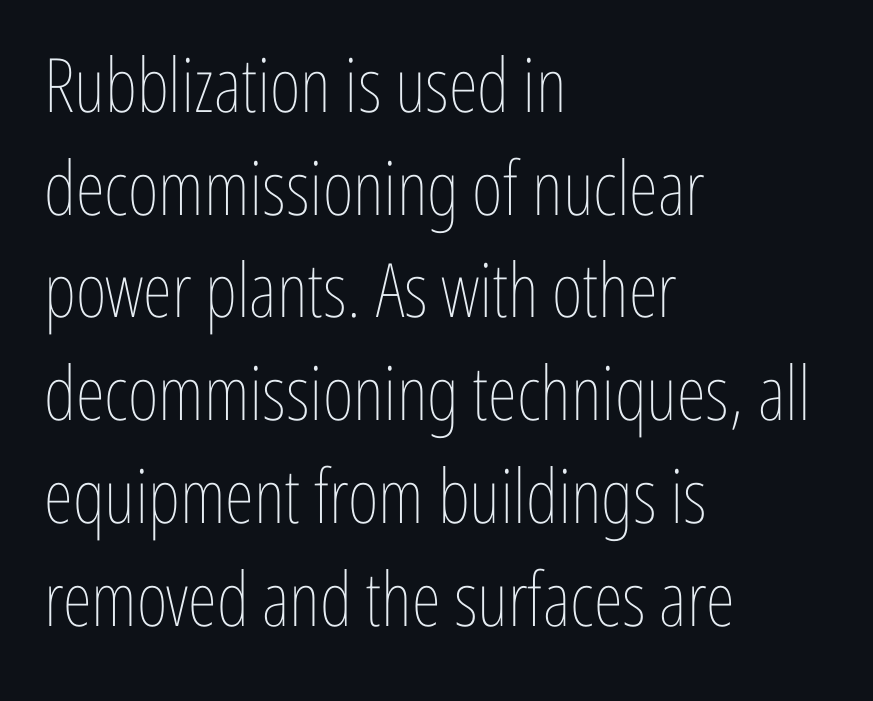
Q: Is the text bold? A: No.
Q: Is the text italic (slanted)? A: No, it is upright.
Q: Is the text underlined? A: No.
Q: How is the paragraph aligned? A: Left-aligned.
Q: Is the spacing between letters normal or unusually wide? A: Normal.
Q: Is the spacing between lines tight, normal or loose? A: Normal.
Q: Width (condensed, normal, or wide)? A: Condensed.
Q: Stroke contrast? A: Low.
Q: x-height? A: Medium.
Q: Monospaced? A: No.
